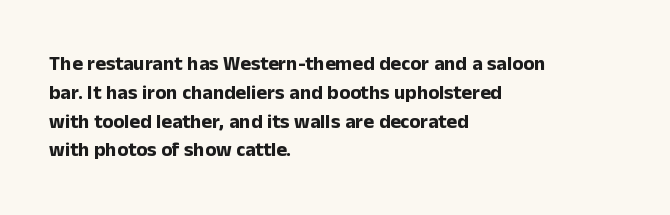
The image shows 20 px bold type, upright; set left-aligned, normal line spacing (1.44x), normal letter spacing, not underlined.
